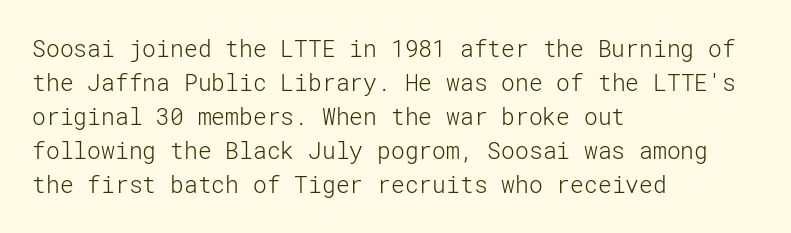
The image shows 23 px text type, upright; set left-aligned, normal line spacing (1.48x), normal letter spacing, not underlined.
